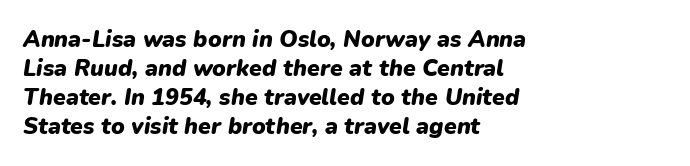
Heavy, bold letterforms. Whoever set this chose a conventional vertical rhythm. All the whitespace from short lines collects on the right. The glyphs look as if they've been sheared to an angle. Each word holds together tightly as a unit, with standard inter-letter gaps.
